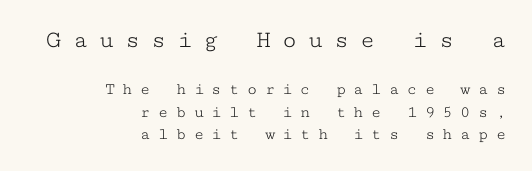
Q: Is the text bold? A: No.
Q: Is the text italic (slanted)? A: No, it is upright.
Q: Is the text underlined? A: No.
Q: How is the paragraph aligned? A: Right-aligned.
Q: Is the spacing between letters normal or unusually wide? A: Unusually wide.
Q: Is the spacing between lines tight, normal or loose? A: Normal.
Q: Which block of text is set in a larger size, the first (top) or the second (bottom)? A: The first (top) one.
